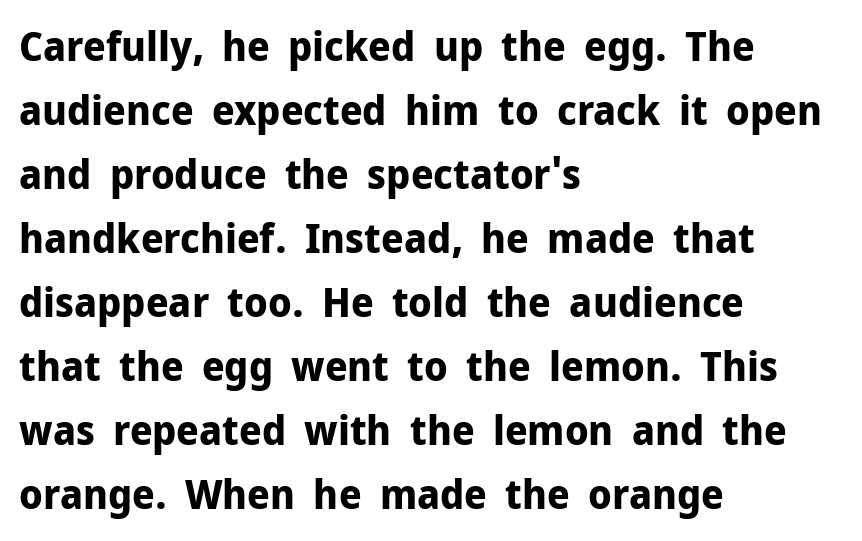
The image shows 41 px bold sans-serif type, upright; set left-aligned, normal line spacing (1.56x), normal letter spacing, not underlined; low stroke contrast and a medium x-height.
